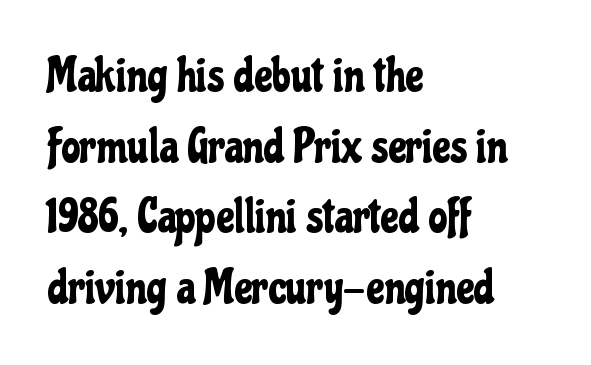
The image shows 48 px condensed sans-serif type, upright; set left-aligned, normal line spacing (1.47x), normal letter spacing, not underlined; low stroke contrast and a medium x-height.
